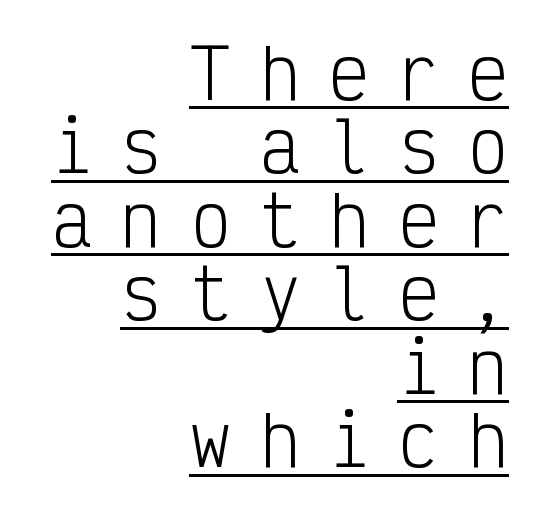
Horizontal bands of white between lines are thin slivers. Is this a sans? Yes — the strokes have no serifs. This is underlined copy, the kind a proofreader might mark for attention. This sample is right-justified, so line beginnings fall wherever the words allow. No italicization has been applied; the sample stays upright. Is this a fixed-width face? Yes — each glyph sits in an identical cell.
